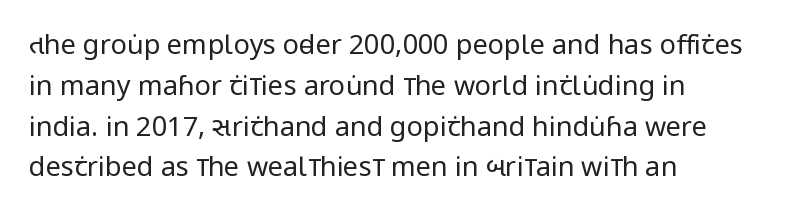
Q: Is the text bold? A: No.
Q: Is the text italic (slanted)? A: No, it is upright.
Q: Is the text underlined? A: No.
Q: How is the paragraph aligned? A: Left-aligned.
Q: Is the spacing between letters normal or unusually wide? A: Normal.
Q: Is the spacing between lines tight, normal or loose? A: Normal.
